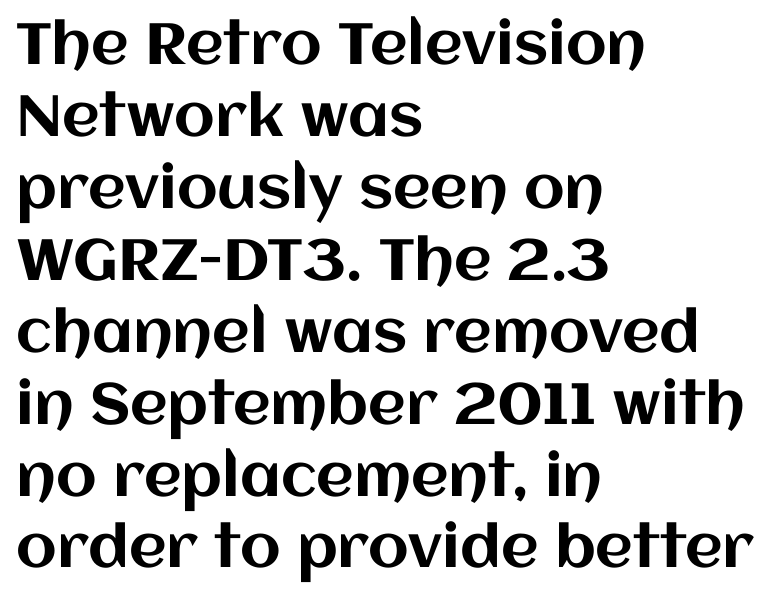
The passage shown has conventional tracking throughout. The rendering uses natural spacing where letterforms have individual widths. The text block is weighted toward the left margin, trailing off unevenly rightward. A bare baseline throughout the passage. The lettering holds an erect, upright posture throughout.
